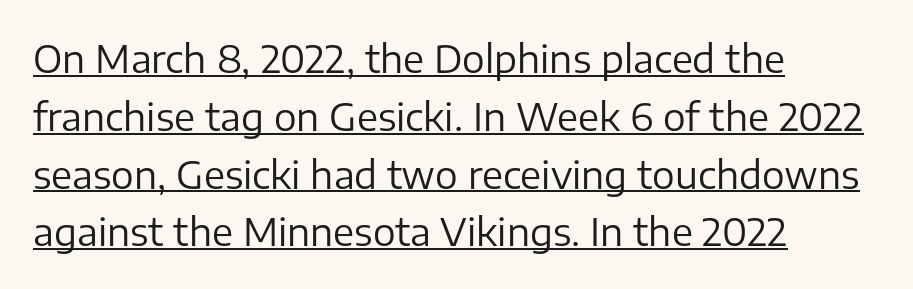
Q: Is the text bold? A: No.
Q: Is the text italic (slanted)? A: No, it is upright.
Q: Is the typeface a serif or a sans-serif typeface? A: Sans-serif.
Q: Is the text underlined? A: Yes.
Q: How is the paragraph aligned? A: Left-aligned.
Q: Is the spacing between letters normal or unusually wide? A: Normal.
Q: Is the spacing between lines tight, normal or loose? A: Normal.
Q: Width (condensed, normal, or wide)? A: Normal.
Q: Stroke contrast? A: Low.
Q: x-height? A: Medium.
Q: Monospaced? A: No.
